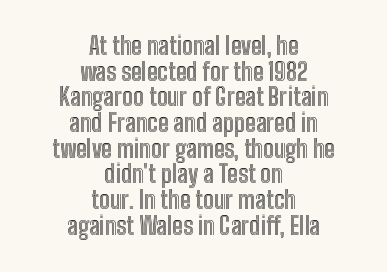
{"italic": "no", "underline": "no", "align": "center", "line_spacing": "tight", "line_spacing_ratio": 1.07, "letter_spacing": "normal", "letter_spacing_em": 0.0, "glyph_px": 24}
